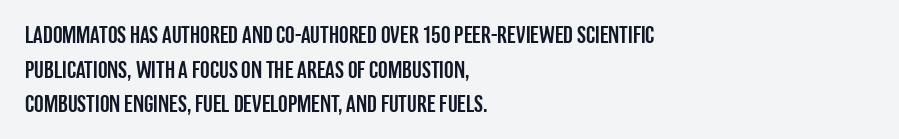
The compositor pushed each line to the left boundary. Compared with typical paragraphs, the rows here are spaced about the same. Here the glyphs are tracked normally, forming tight word shapes. Check the space under the baseline: it is left empty. You can tell it's not italic because the verticals are truly vertical.
